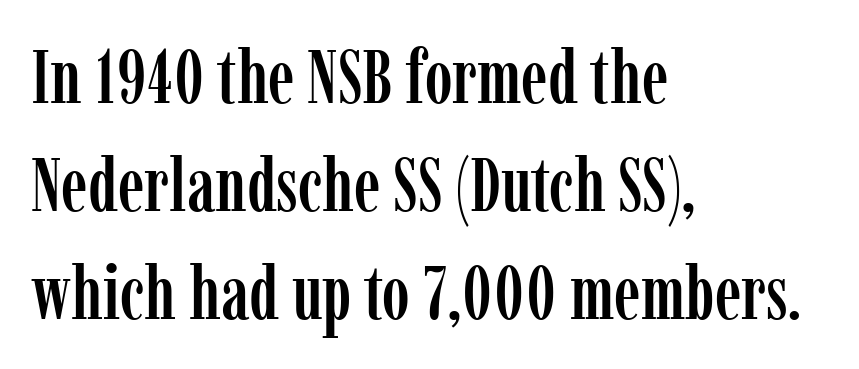
The image shows 75 px condensed serif type, upright; set left-aligned, normal line spacing (1.44x), normal letter spacing, not underlined; low stroke contrast and a medium x-height.
